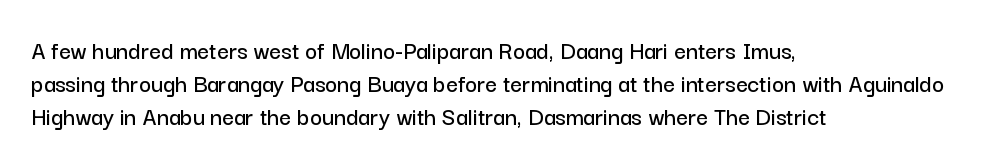
The image shows 26 px text type, upright; set left-aligned, normal line spacing (1.26x), normal letter spacing, not underlined.
